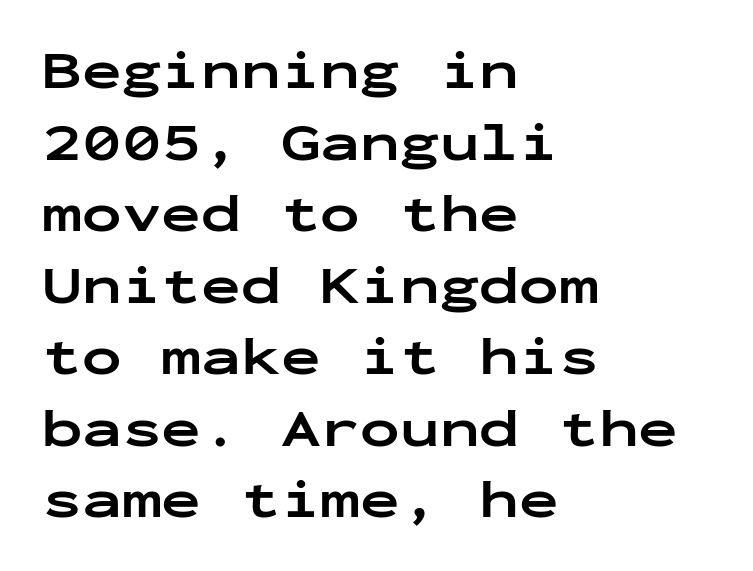
The image shows 53 px bold, wide sans-serif type, upright, monospaced; set left-aligned, normal line spacing (1.35x), normal letter spacing, not underlined; low stroke contrast and a medium x-height.
